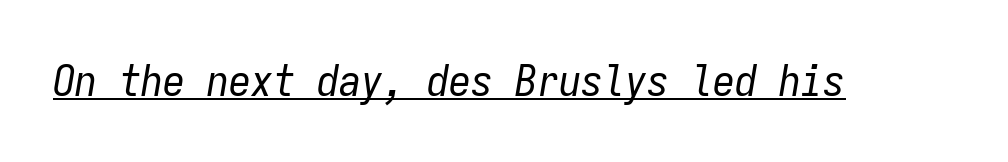
{"italic": "yes", "lean": "right", "slant_degrees": 9, "bold": "no", "weight": "regular", "width": "condensed", "stroke_contrast": "low", "x_height": "medium", "monospaced": "yes", "underline": "yes", "letter_spacing": "normal", "letter_spacing_em": 0.0, "glyph_px": 44}
